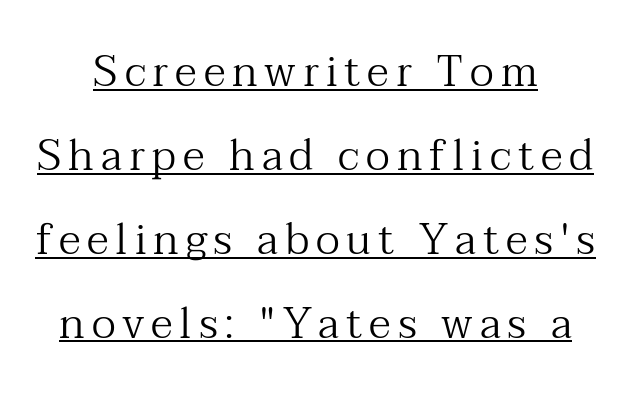
{"serif": "yes", "italic": "no", "bold": "no", "weight": "regular", "width": "normal", "stroke_contrast": "medium", "x_height": "medium", "monospaced": "no", "underline": "yes", "align": "center", "line_spacing": "loose", "line_spacing_ratio": 1.95, "glyph_px": 43}
